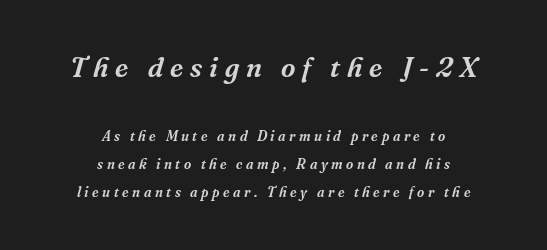
The image shows 28 px serif type, italic (leaning right); set centered, loose line spacing (1.99x), unusually wide letter spacing (+0.25 em), not underlined; the first (top) block is 2.0x larger; medium stroke contrast and a medium x-height.
